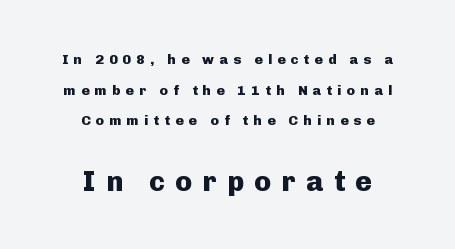
{"serif": "no", "italic": "no", "bold": "yes", "weight": "heavy", "width": "normal", "stroke_contrast": "low", "x_height": "medium", "monospaced": "no", "underline": "no", "align": "center", "line_spacing": "loose", "line_spacing_ratio": 2.19, "letter_spacing": "wide", "letter_spacing_em": 0.37, "larger_block": "second", "size_ratio": 2.0, "glyph_px": 28}
